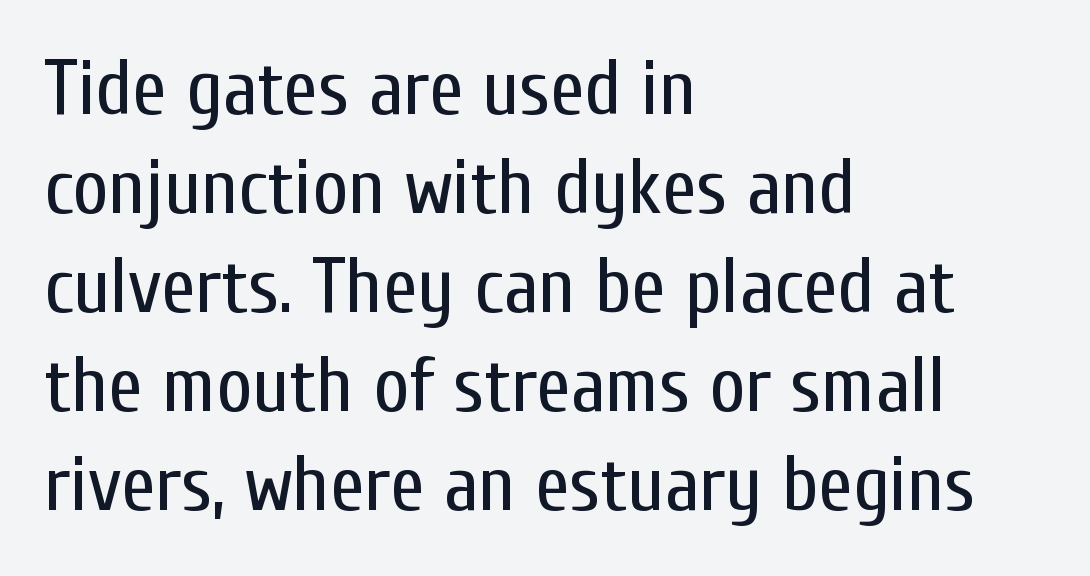
The weight would be labelled regular, book, light, or lighter still. The paragraph shown leans on its left margin. The rows are spaced the way most documents space them. Here the designer chose a conventional face with non-uniform glyph widths. Words float on clear page, feet unadorned. The font's upright variant was chosen for this text.
